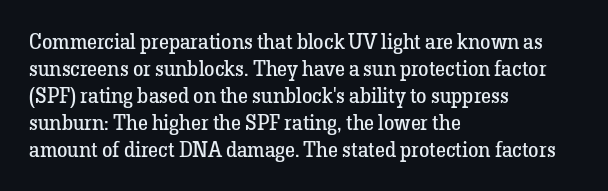
These lines keep a tight, regular rhythm from letter to letter. The rows are spaced the way most documents space them. Nothing heavy about these letters — not bold at all. A roman cut, with each character standing at attention. Check under the words: just untouched page. All the whitespace from short lines collects on the right.
